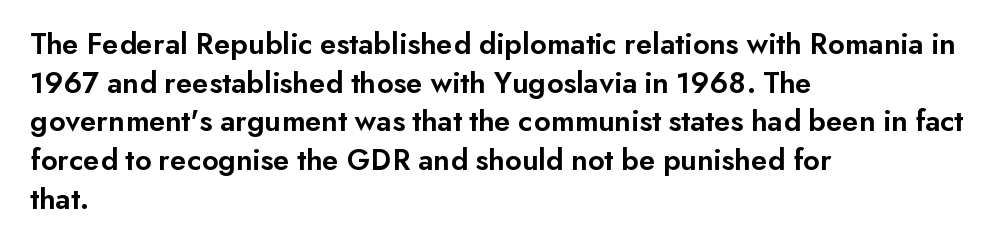
{"serif": "no", "italic": "no", "bold": "semi", "weight": "semibold", "width": "normal", "stroke_contrast": "low", "x_height": "small", "monospaced": "no", "underline": "no", "align": "left", "line_spacing": "normal", "line_spacing_ratio": 1.25, "letter_spacing": "normal", "letter_spacing_em": 0.0, "glyph_px": 31}
